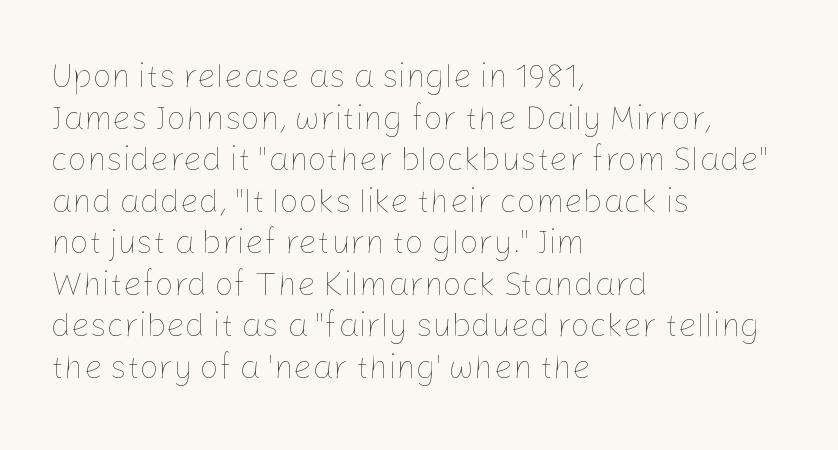
The image shows 33 px thin type, upright; set left-aligned, normal line spacing (1.26x), normal letter spacing, not underlined; low stroke contrast and a medium x-height.
